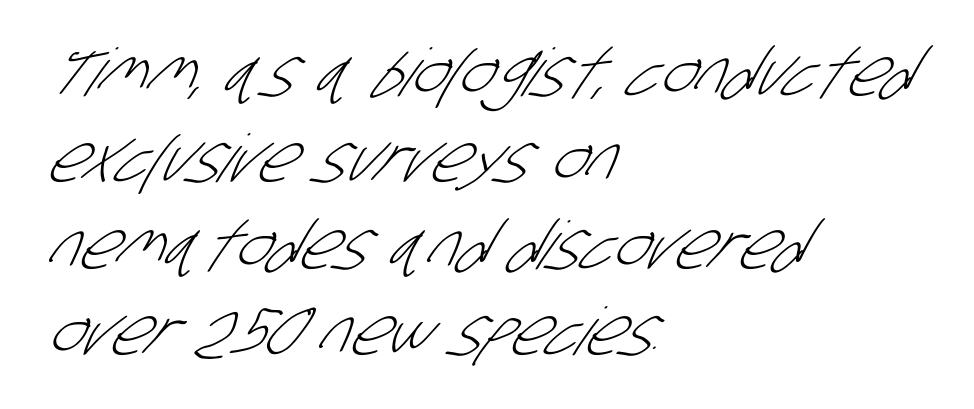
The image shows 66 px light, condensed sans-serif type; set left-aligned, normal line spacing (1.31x), normal letter spacing, not underlined; low stroke contrast and a large x-height.
